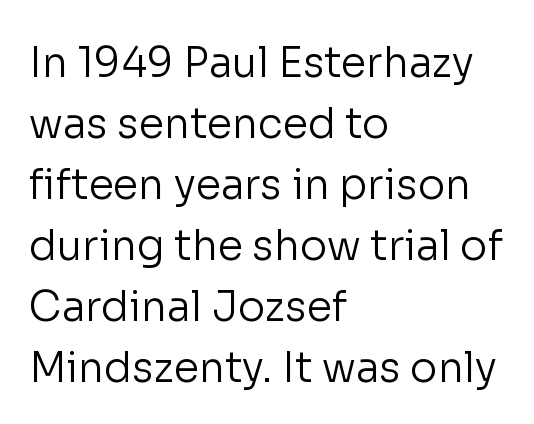
The image shows 41 px regular-weight sans-serif type, upright; set left-aligned, normal line spacing (1.49x), normal letter spacing, not underlined; low stroke contrast and a medium x-height.
